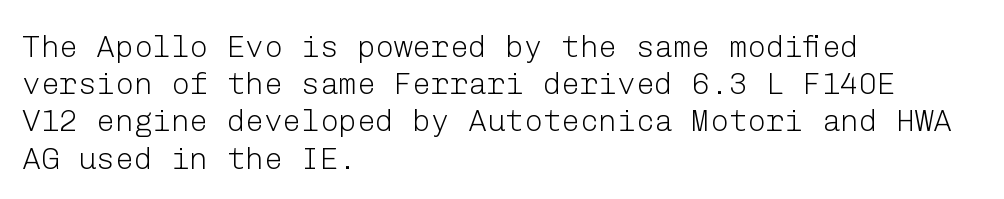
The image shows 31 px light sans-serif type, upright; set left-aligned, line spacing 1.2x, normal letter spacing, not underlined; low stroke contrast and a medium x-height.
